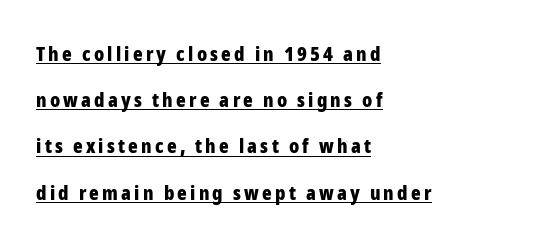
{"italic": "no", "bold": "yes", "underline": "yes", "align": "left", "line_spacing": "loose", "line_spacing_ratio": 2.31, "glyph_px": 20}
